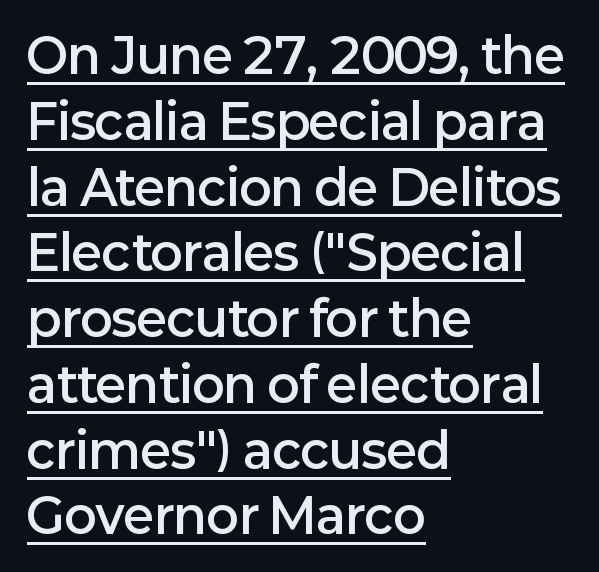
The image shows 48 px semibold sans-serif type, upright; set left-aligned, normal line spacing (1.37x), normal letter spacing, underlined; low stroke contrast and a medium x-height.
